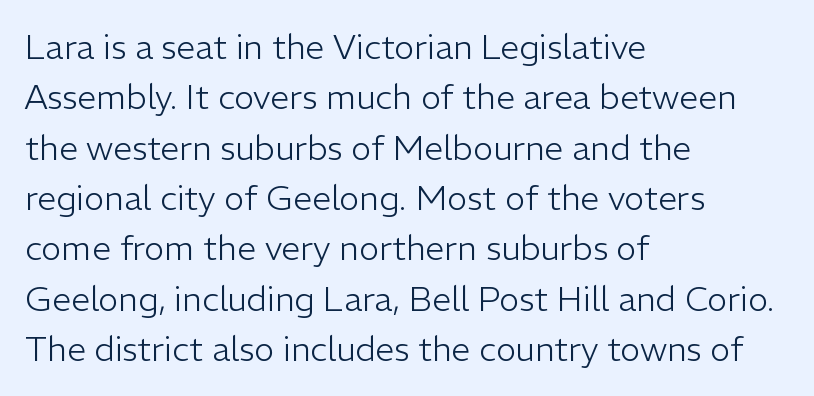
The image shows 34 px light sans-serif type, upright; set left-aligned, normal line spacing (1.48x), normal letter spacing, not underlined; low stroke contrast and a medium x-height.
